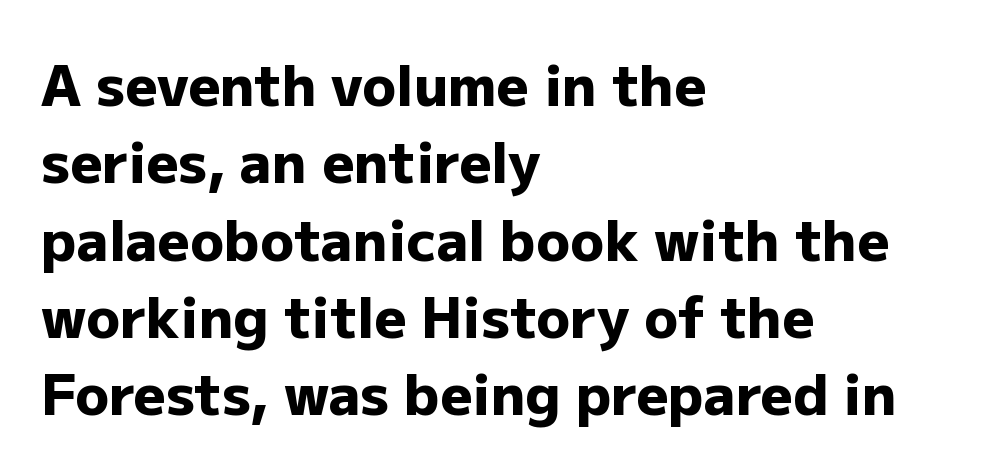
The image shows 56 px heavy sans-serif type, upright; set left-aligned, normal line spacing (1.38x), normal letter spacing, not underlined; low stroke contrast and a medium x-height.
